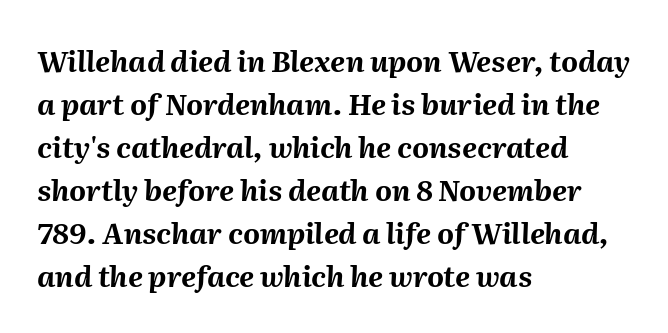
{"italic": "yes", "lean": "right", "slant_degrees": 2, "bold": "yes", "weight": "bold", "width": "normal", "stroke_contrast": "medium", "x_height": "medium", "monospaced": "no", "underline": "no", "align": "left", "line_spacing": "normal", "line_spacing_ratio": 1.48, "letter_spacing": "normal", "letter_spacing_em": 0.0, "glyph_px": 29}
